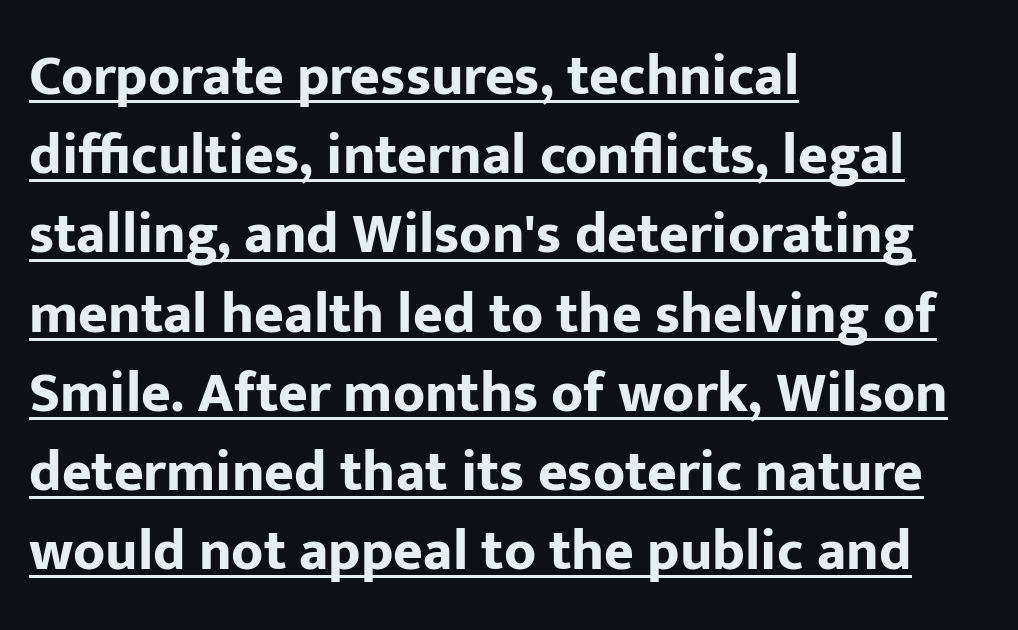
The image shows 57 px bold sans-serif type, upright; set left-aligned, normal line spacing (1.39x), normal letter spacing, underlined; low stroke contrast and a medium x-height.
